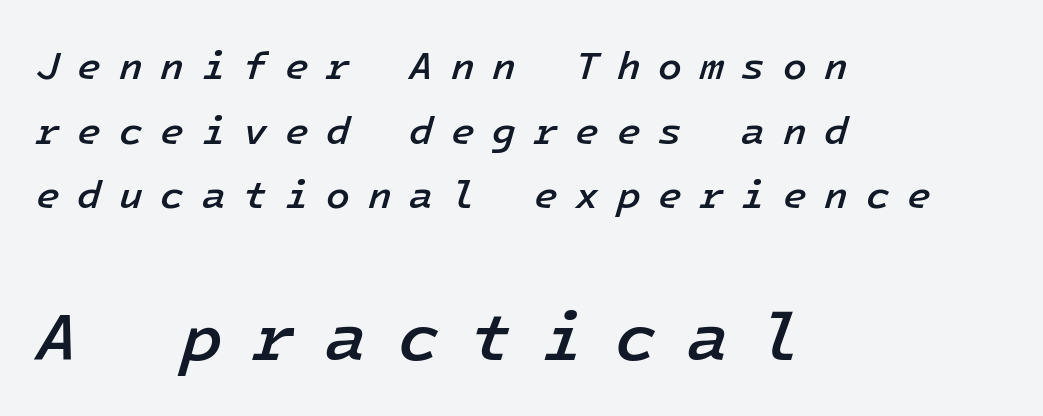
Q: Is the text bold? A: Semi-bold.
Q: Is the text italic (slanted)? A: Yes, it leans right by about 16 degrees.
Q: Is the text underlined? A: No.
Q: How is the paragraph aligned? A: Left-aligned.
Q: Is the spacing between letters normal or unusually wide? A: Unusually wide.
Q: Is the spacing between lines tight, normal or loose? A: Normal.
Q: Which block of text is set in a larger size, the first (top) or the second (bottom)? A: The second (bottom) one.
Q: Width (condensed, normal, or wide)? A: Normal.
Q: Stroke contrast? A: Low.
Q: x-height? A: Medium.
